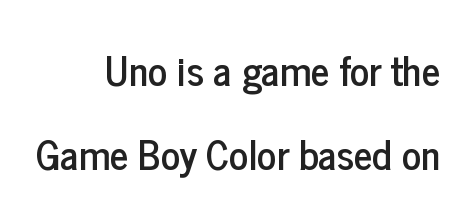
Ascenders rise straight up at ninety degrees. This rendering features lettering with no underline. The paragraph shown leans on its right margin. Does the type have serifs? No, each stem ends abruptly.
